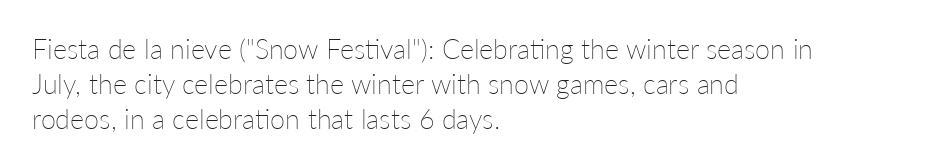
Q: Is the text bold? A: No.
Q: Is the text italic (slanted)? A: No, it is upright.
Q: Is the text underlined? A: No.
Q: How is the paragraph aligned? A: Left-aligned.
Q: Is the spacing between letters normal or unusually wide? A: Normal.
Q: Is the spacing between lines tight, normal or loose? A: Normal.
